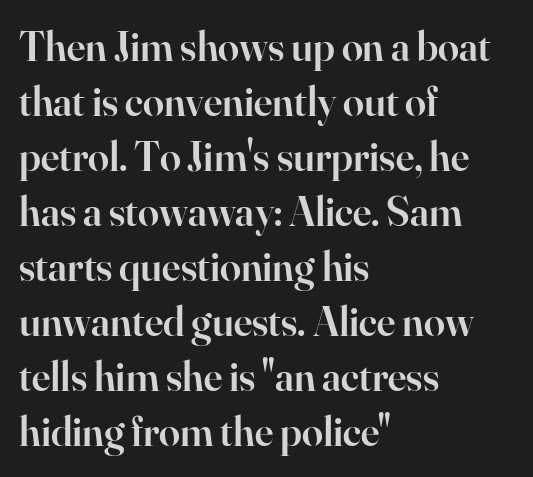
{"serif": "yes", "italic": "no", "bold": "semi", "weight": "semibold", "width": "normal", "stroke_contrast": "high", "x_height": "small", "monospaced": "no", "underline": "no", "align": "left", "line_spacing": "normal", "line_spacing_ratio": 1.31, "letter_spacing": "normal", "letter_spacing_em": 0.0, "glyph_px": 42}
